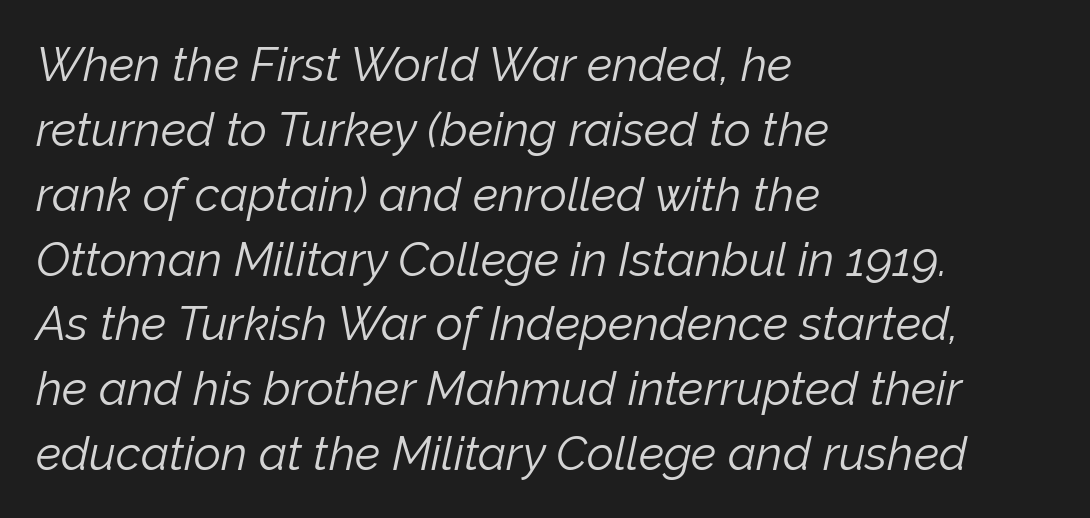
{"italic": "yes", "lean": "right", "slant_degrees": 12, "bold": "no", "weight": "light", "width": "normal", "stroke_contrast": "low", "x_height": "medium", "monospaced": "no", "underline": "no", "align": "left", "line_spacing": "normal", "line_spacing_ratio": 1.38, "letter_spacing": "normal", "letter_spacing_em": 0.0, "glyph_px": 47}
